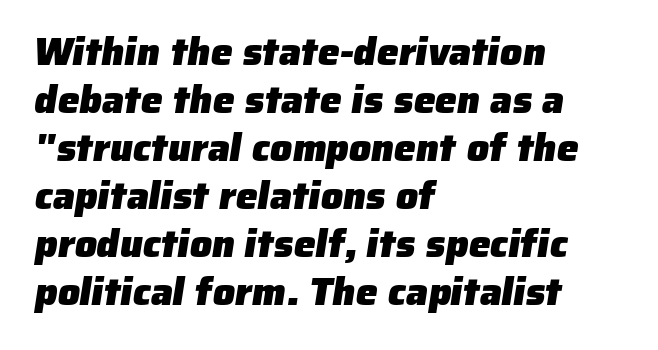
Check under the words: just untouched page. The setting favours the left margin, as ordinary paragraphs usually do. Between one letter and the next there's only the usual sliver of space. Varying glyph widths throughout — classic text-font behaviour. Classification — sans serif.
